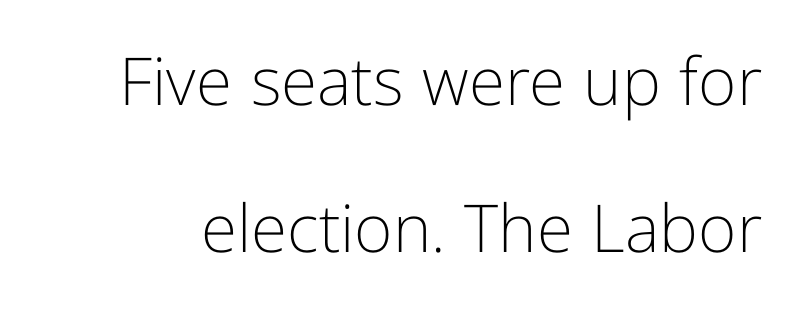
{"serif": "no", "italic": "no", "bold": "no", "weight": "light", "width": "normal", "stroke_contrast": "low", "x_height": "medium", "monospaced": "no", "underline": "no", "line_spacing": "loose", "line_spacing_ratio": 2.22, "letter_spacing": "normal", "letter_spacing_em": 0.0, "glyph_px": 66}
